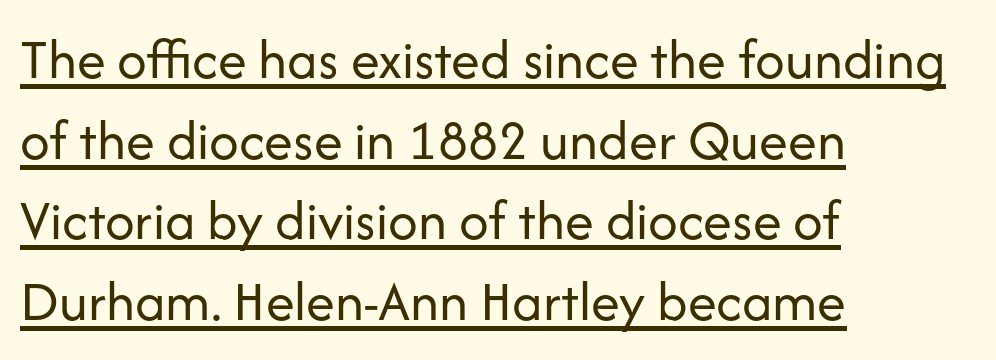
The image shows 58 px regular-weight sans-serif type, upright; set left-aligned, normal line spacing (1.39x), normal letter spacing, underlined; low stroke contrast and a medium x-height.
